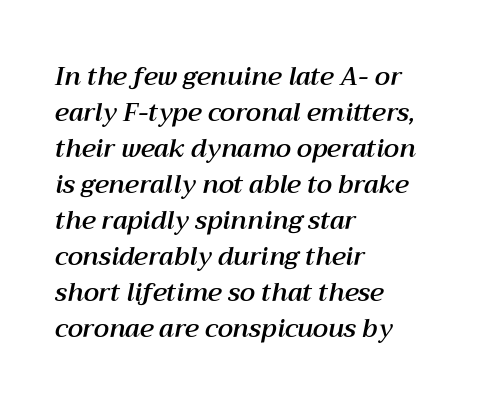
The image shows 25 px text type, italic (leaning right); set left-aligned, normal line spacing (1.44x), normal letter spacing, not underlined.
